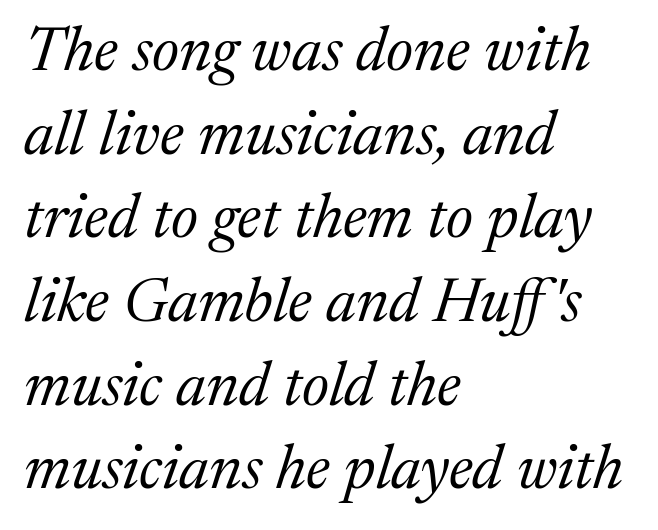
Heaviness? Minimal to ordinary, like unemphasized prose. Little horizontal feet cap the strokes, marking this as serif type. Baseline-to-baseline distance is the conventional proportion of letter height. Quick note: italic. Descenders are the only things crossing below the line. The rendering uses natural spacing where letterforms have individual widths.
